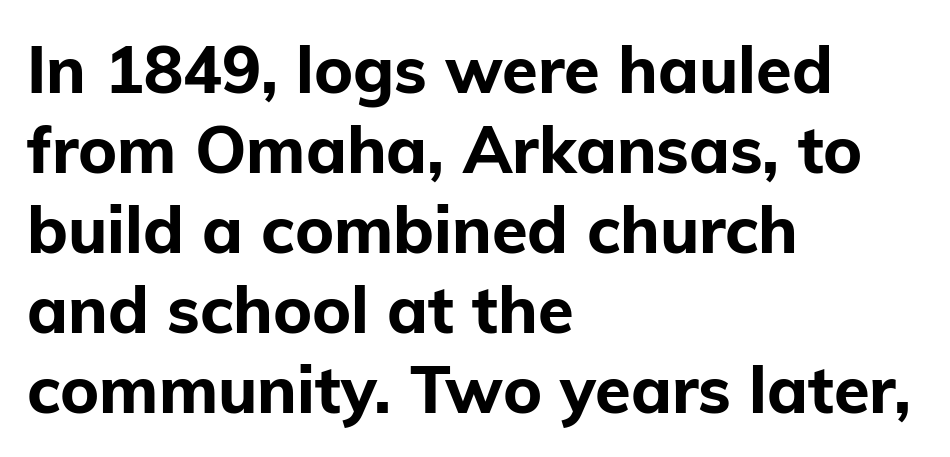
Strong, thick strokes mark this as bold type. Honestly, there is no underline to notice here at all. The gaps between neighbouring characters are ordinary and unremarkable. A classic flush-left, rag-right setting is used for this passage. Here the designer chose a conventional face with non-uniform glyph widths.
